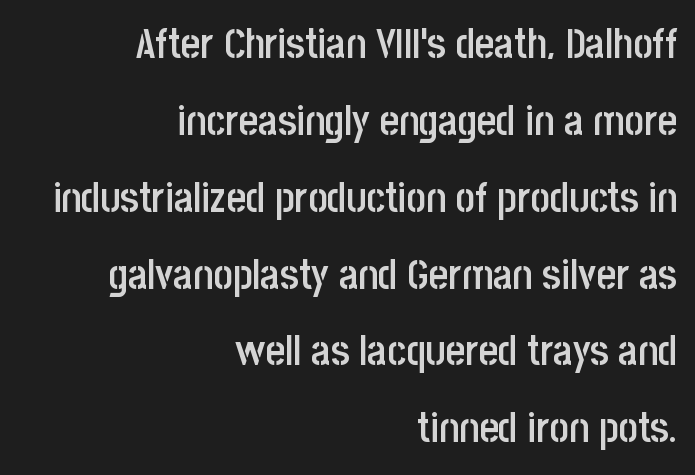
Q: Is the text bold? A: Semi-bold.
Q: Is the text italic (slanted)? A: No, it is upright.
Q: Is the typeface a serif or a sans-serif typeface? A: Sans-serif.
Q: Is the text underlined? A: No.
Q: How is the paragraph aligned? A: Right-aligned.
Q: Is the spacing between letters normal or unusually wide? A: Normal.
Q: Width (condensed, normal, or wide)? A: Condensed.
Q: Stroke contrast? A: Low.
Q: x-height? A: Large.
Q: Monospaced? A: No.
